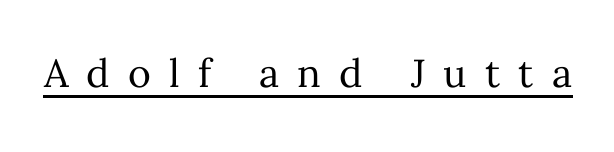
{"italic": "no", "bold": "no", "weight": "regular", "width": "normal", "stroke_contrast": "medium", "x_height": "medium", "monospaced": "no", "underline": "yes", "letter_spacing": "wide", "letter_spacing_em": 0.47, "glyph_px": 39}
